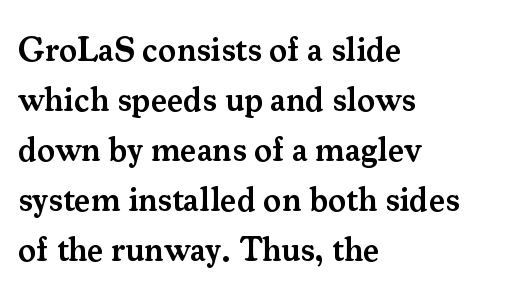
Q: Is the text bold? A: Semi-bold.
Q: Is the text italic (slanted)? A: No, it is upright.
Q: Is the typeface a serif or a sans-serif typeface? A: Serif.
Q: Is the text underlined? A: No.
Q: How is the paragraph aligned? A: Left-aligned.
Q: Is the spacing between letters normal or unusually wide? A: Normal.
Q: Is the spacing between lines tight, normal or loose? A: Normal.
Q: Width (condensed, normal, or wide)? A: Normal.
Q: Stroke contrast? A: Medium.
Q: x-height? A: Small.
Q: Monospaced? A: No.
